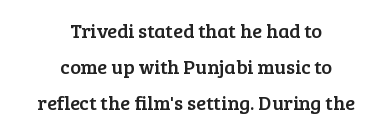
{"italic": "no", "underline": "no", "align": "center", "line_spacing_ratio": 1.81, "letter_spacing": "normal", "letter_spacing_em": 0.0, "glyph_px": 20}
